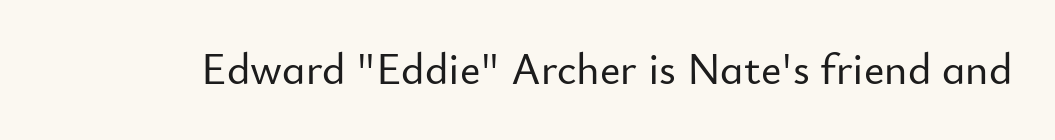
{"serif": "no", "italic": "no", "width": "normal", "stroke_contrast": "low", "x_height": "small", "monospaced": "no", "underline": "no", "letter_spacing": "normal", "letter_spacing_em": 0.0, "glyph_px": 44}
